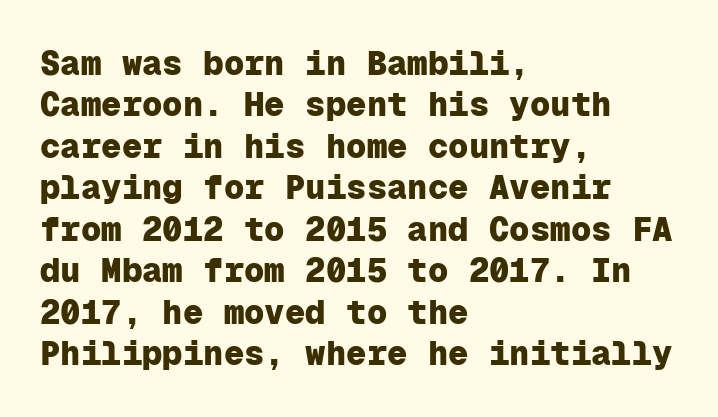
{"serif": "no", "italic": "no", "bold": "yes", "weight": "heavy", "width": "normal", "stroke_contrast": "low", "x_height": "medium", "monospaced": "yes", "underline": "no", "align": "left", "line_spacing_ratio": 1.22, "letter_spacing": "normal", "letter_spacing_em": 0.0, "glyph_px": 34}
